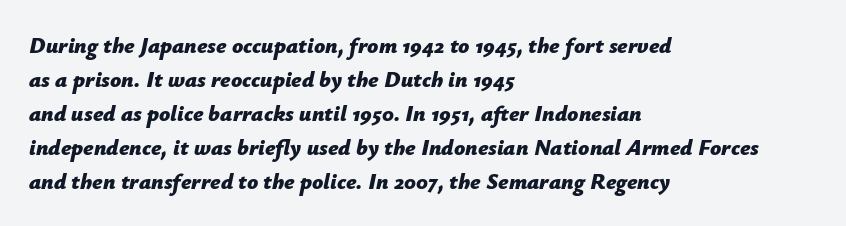
Q: Is the text bold? A: Yes.
Q: Is the text italic (slanted)? A: Yes, it leans right by about 12 degrees.
Q: Is the text underlined? A: No.
Q: How is the paragraph aligned? A: Left-aligned.
Q: Is the spacing between letters normal or unusually wide? A: Normal.
Q: Is the spacing between lines tight, normal or loose? A: Normal.
